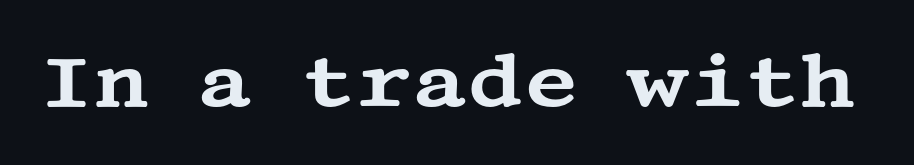
Spacing between characters is what you'd get straight out of the box. The typeface chosen for these lines features serifs. The string is rendered with underlining switched off. Vertical strokes here are truly vertical.
